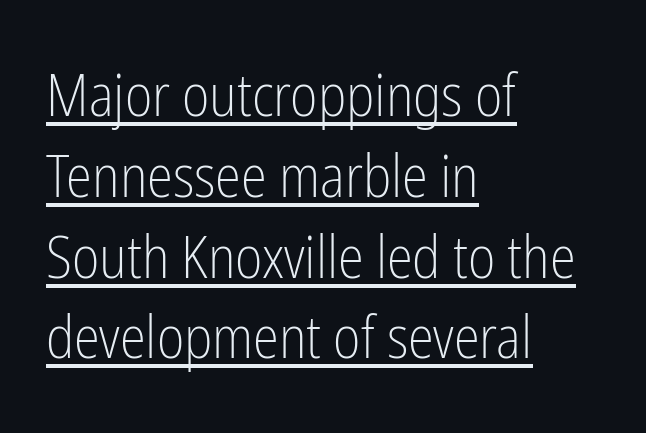
The image shows 59 px light, condensed sans-serif type, upright; set left-aligned, normal line spacing (1.37x), normal letter spacing, underlined; low stroke contrast and a medium x-height.
